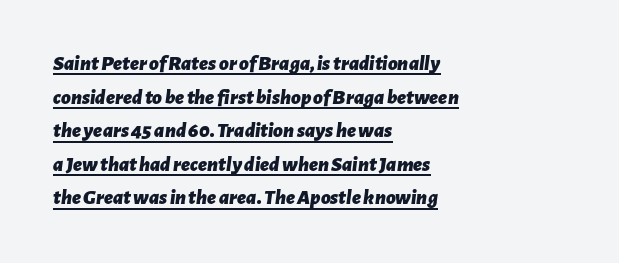
Q: Is the text bold? A: Yes.
Q: Is the text italic (slanted)? A: Yes, it leans right by about 7 degrees.
Q: Is the text underlined? A: Yes.
Q: How is the paragraph aligned? A: Left-aligned.
Q: Is the spacing between letters normal or unusually wide? A: Normal.
Q: Is the spacing between lines tight, normal or loose? A: Normal.
